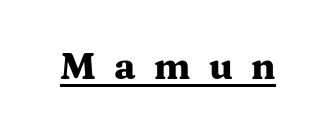
{"serif": "yes", "italic": "no", "bold": "yes", "weight": "heavy", "width": "wide", "stroke_contrast": "medium", "x_height": "medium", "monospaced": "no", "underline": "yes", "letter_spacing": "wide", "letter_spacing_em": 0.49, "glyph_px": 37}
